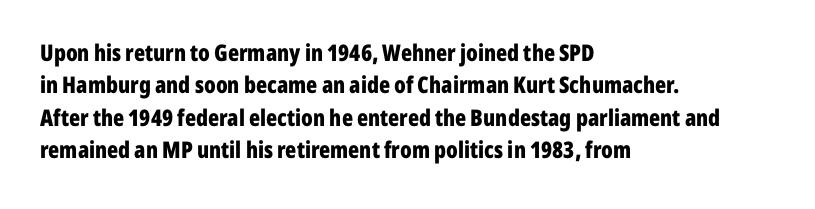
The image shows 23 px bold type, upright; set left-aligned, normal line spacing (1.41x), normal letter spacing, not underlined.
